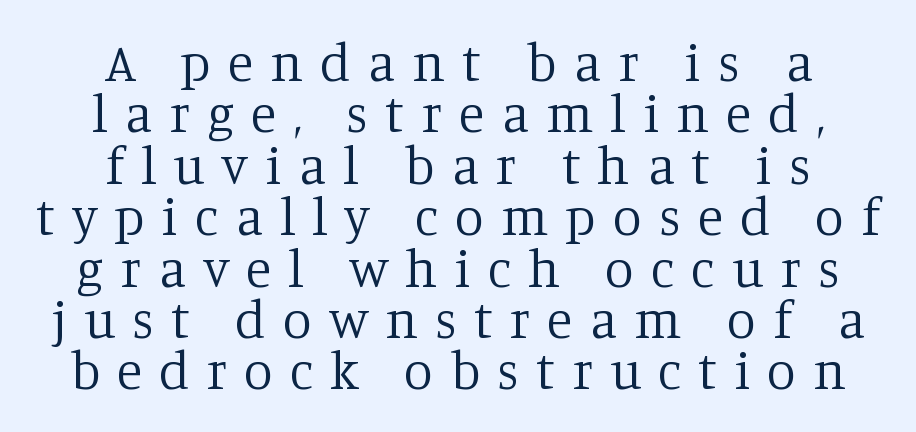
The image shows 53 px regular-weight serif type, upright; set centered, tight line spacing (0.97x), unusually wide letter spacing (+0.32 em), not underlined; low stroke contrast and a large x-height.
